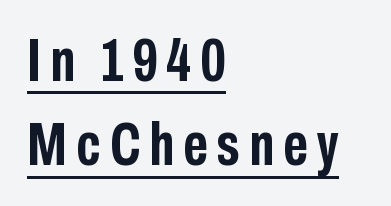
{"serif": "no", "italic": "no", "bold": "yes", "weight": "semibold", "width": "condensed", "stroke_contrast": "low", "x_height": "medium", "monospaced": "no", "underline": "yes", "align": "left", "line_spacing": "normal", "line_spacing_ratio": 1.38, "glyph_px": 61}
